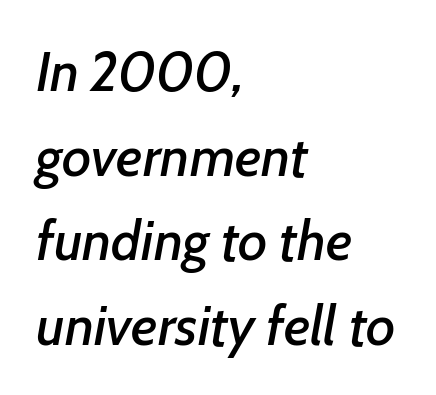
The image shows 56 px text type, italic (leaning right); set left-aligned, normal line spacing (1.51x), normal letter spacing, not underlined; low stroke contrast and a medium x-height.
